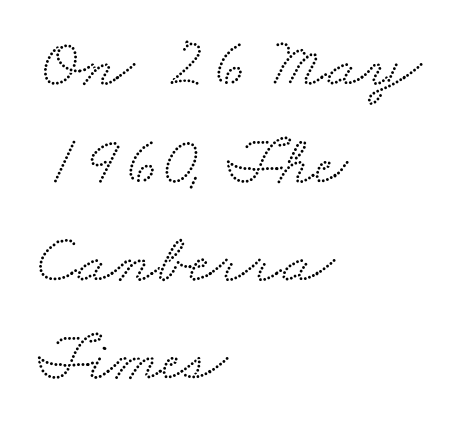
Q: Is the typeface a serif or a sans-serif typeface? A: Serif.
Q: Is the text underlined? A: No.
Q: How is the paragraph aligned? A: Left-aligned.
Q: Is the spacing between letters normal or unusually wide? A: Normal.
Q: Is the spacing between lines tight, normal or loose? A: Normal.
Q: Width (condensed, normal, or wide)? A: Wide.
Q: Stroke contrast? A: Low.
Q: x-height? A: Small.
Q: Monospaced? A: No.
